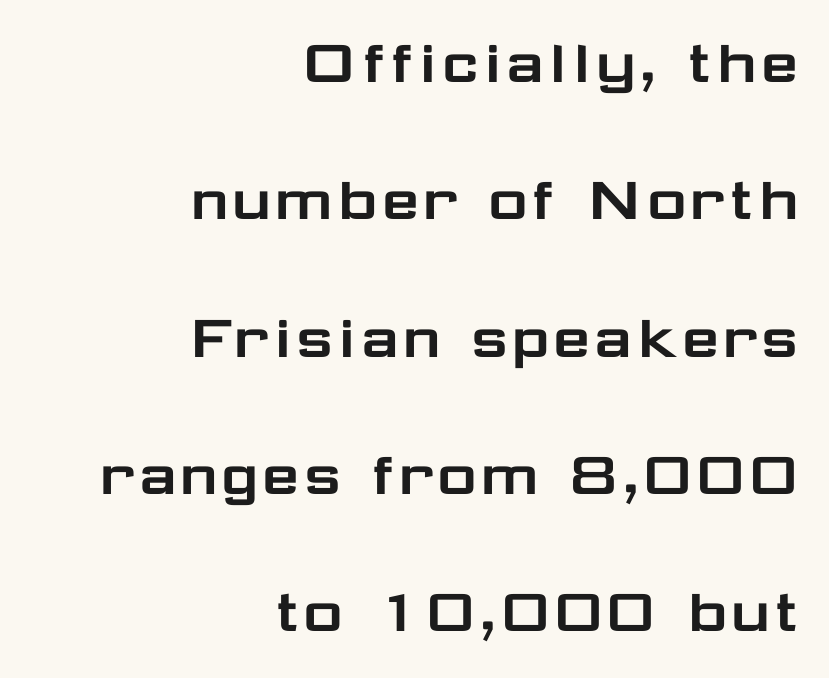
The font's upright variant was chosen for this text. Descenders hang freely into open space. Glyph-to-glyph distance matches everyday printed text. Varying glyph widths throughout — classic text-font behaviour. Casual observation: everything's shoved over to the right.
